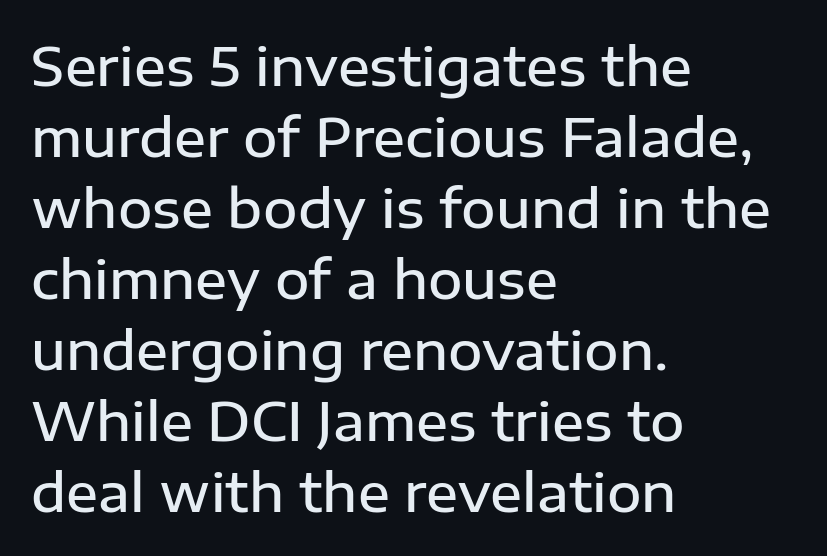
Q: Is the text bold? A: Semi-bold.
Q: Is the text italic (slanted)? A: No, it is upright.
Q: Is the typeface a serif or a sans-serif typeface? A: Sans-serif.
Q: Is the text underlined? A: No.
Q: How is the paragraph aligned? A: Left-aligned.
Q: Is the spacing between letters normal or unusually wide? A: Normal.
Q: Is the spacing between lines tight, normal or loose? A: Normal.
Q: Width (condensed, normal, or wide)? A: Normal.
Q: Stroke contrast? A: Low.
Q: x-height? A: Medium.
Q: Monospaced? A: No.
